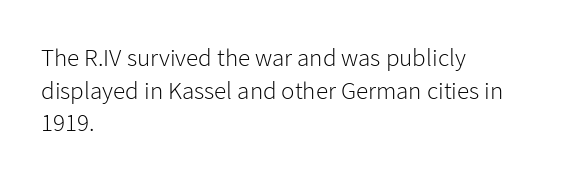
{"italic": "no", "bold": "no", "underline": "no", "align": "left", "line_spacing": "normal", "line_spacing_ratio": 1.31, "letter_spacing": "normal", "letter_spacing_em": 0.0, "glyph_px": 25}
